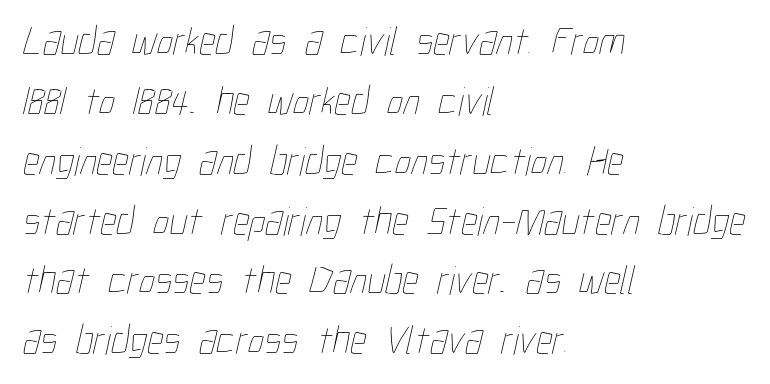
Q: Is the text bold? A: No.
Q: Is the text underlined? A: No.
Q: How is the paragraph aligned? A: Left-aligned.
Q: Is the spacing between letters normal or unusually wide? A: Normal.
Q: Is the spacing between lines tight, normal or loose? A: Normal.
Q: Width (condensed, normal, or wide)? A: Condensed.
Q: Stroke contrast? A: Low.
Q: x-height? A: Medium.
Q: Monospaced? A: No.
